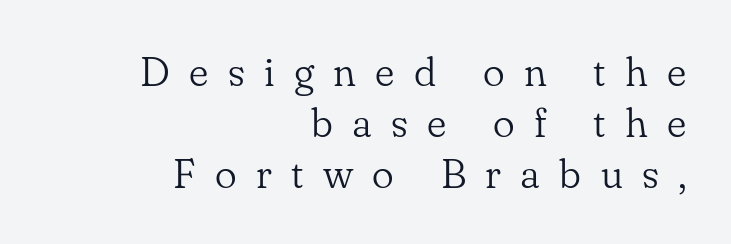
The image shows 41 px light serif type, upright; set right-aligned, line spacing 1.24x, unusually wide letter spacing (+0.47 em), not underlined; low stroke contrast and a small x-height.
